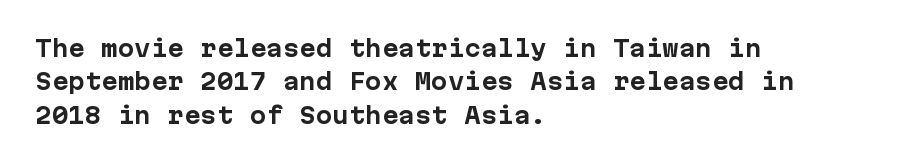
The strip under each line holds only bare page. Between one letter and the next there's only the usual sliver of space. Is there any slant? The stems are plumb. Plenty of ink on the page — the face is bold. Leading matches the norm, producing a regular column.
